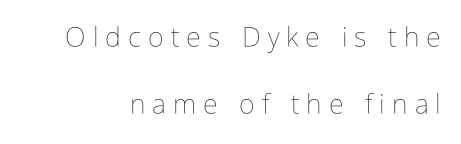
Designer's note — italics off, roman on. Is this a heavy cut? Hardly; it is regular or lighter. One glance says open: line gaps are wider than usual. Decoration check: the copy has no underline. In terms of letterspacing, this is a distinctly airy, spread setting.
